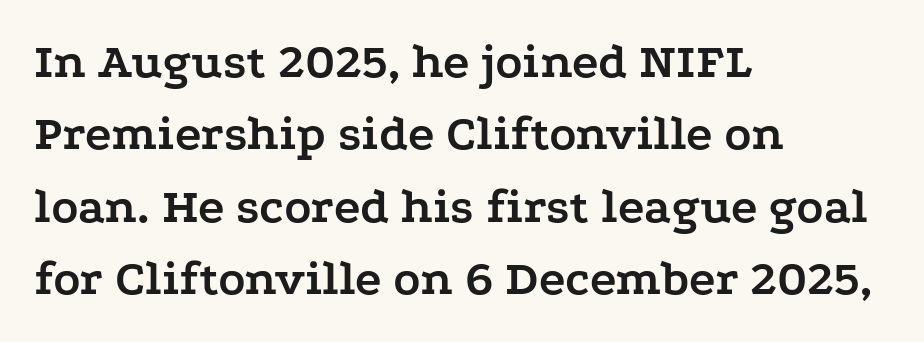
The image shows 50 px semibold, wide serif type, upright; set left-aligned, normal line spacing (1.45x), normal letter spacing, not underlined; low stroke contrast and a medium x-height.
